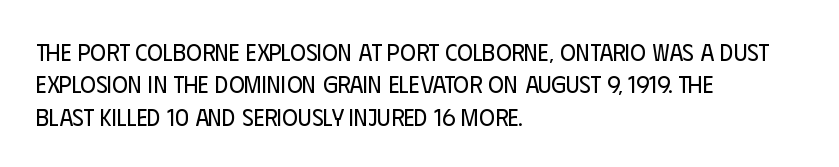
The typesetter chose a ragged-right arrangement here. In terms of letterspacing, this is plain default setting. Descenders hang freely into open space. A typesetter would call this leading conventional body-copy spacing. Stems and bowls with no extra thickness — not bold.
